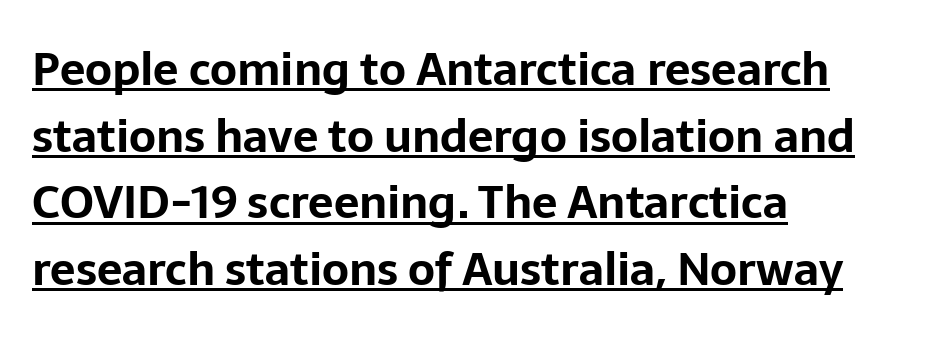
Proportional: the letters do not fall into vertical columns. Serifs: no, the terminals of the letterforms are clean. In designer terms, the underline attribute is active on this setting. The line texture is even and compact thanks to regular tracking.
